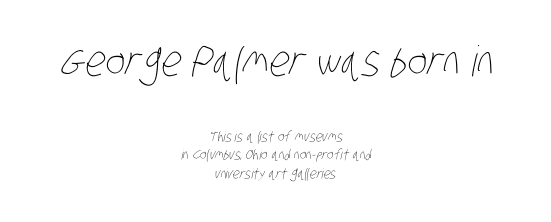
Do the characters align in a grid? No, the font is proportional. The baseline area is clear. Students, note that the glyphs here touch the page at normal intervals. Character size in the leading block exceeds that of the trailing block. Line spacing here is normal. On a weight scale, this lands at 450 or below.
